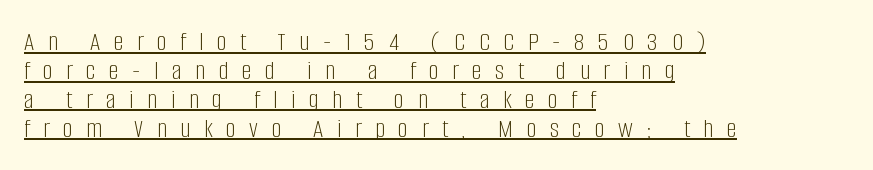
Line beginnings align vertically; line endings do not. Font category for this specimen: sans-serif. The lettering stays uniformly vertical, giving the passage a roman look. Glyph-to-glyph distance is far greater than everyday printed text. This rendering features underlined lettering. Vertical stems look standard width or narrower in stroke.
